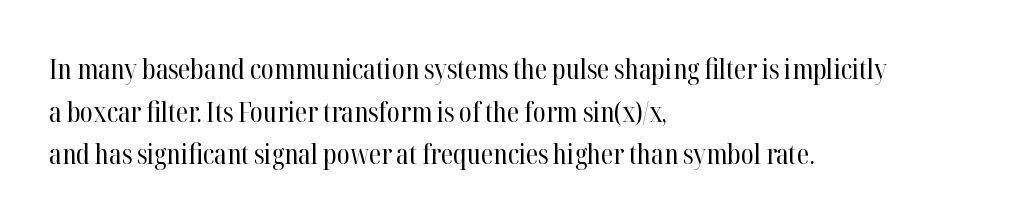
This is not heavy type; no bold has been used. A typesetter would call this proportional, since set widths differ per character. Every character sits straight up, as roman type does. Stroke terminals: seriffed. Layout note: lines flush left. Evenly set lines give the paragraph a standard silhouette.
